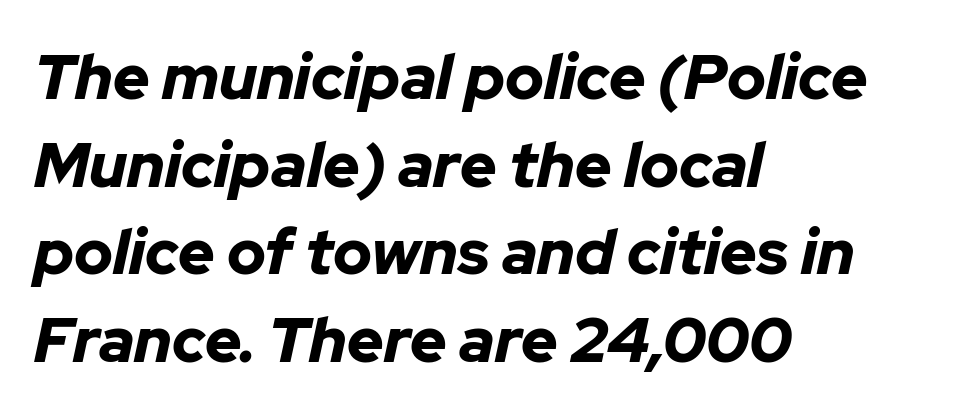
A classic flush-left, rag-right setting is used for this passage. Its strokes are broad and dark, the hallmark of bold type. This is oblique type, the kind used for emphasis or titles. Only glyphs here, with clear space below each row. The passage shown is typed in a proportional face where columns would drift. The tracking reads as untouched default to a designer's eye.
